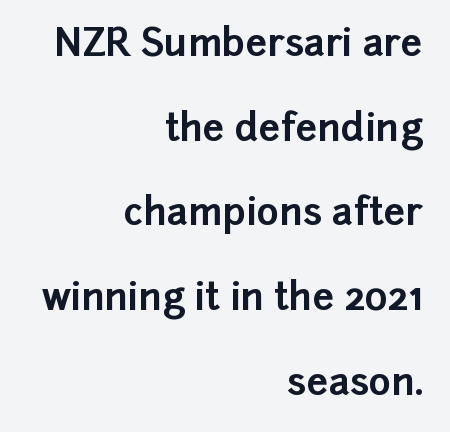
A roman cut, with each character standing at attention. Compared with typical body copy, the letter spacing here is the same. The passage shown is typed in a proportional face where columns would drift. This rendering features lettering with no underline. Bold? Absolutely — the strokes are thick and heavy.
